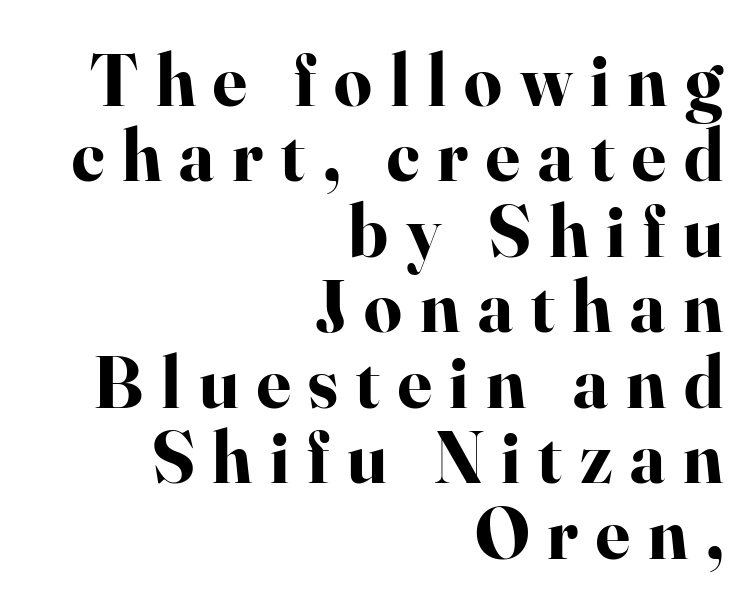
{"serif": "yes", "italic": "no", "bold": "yes", "weight": "bold", "width": "normal", "stroke_contrast": "high", "x_height": "small", "monospaced": "no", "underline": "no", "align": "right", "line_spacing": "tight", "line_spacing_ratio": 1.02, "letter_spacing": "wide", "letter_spacing_em": 0.24, "glyph_px": 74}
